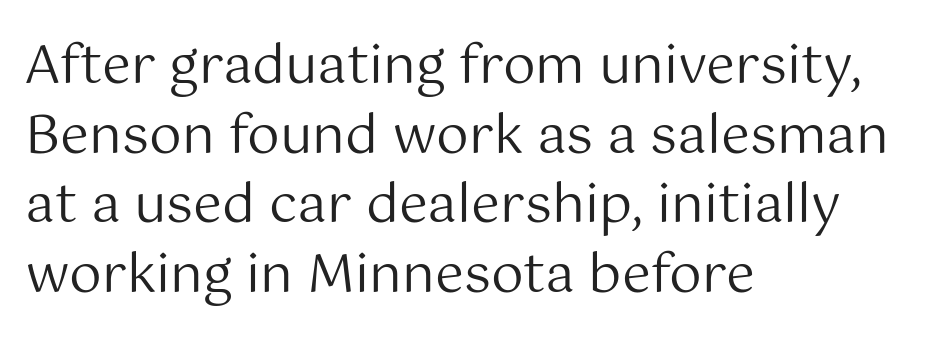
The image shows 52 px regular-weight sans-serif type, upright; set left-aligned, normal line spacing (1.34x), normal letter spacing, not underlined; medium stroke contrast and a medium x-height.
